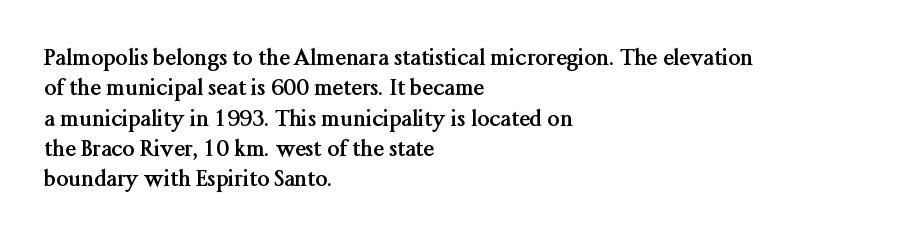
The image shows 22 px bold type, upright; set left-aligned, normal line spacing (1.38x), normal letter spacing, not underlined.
